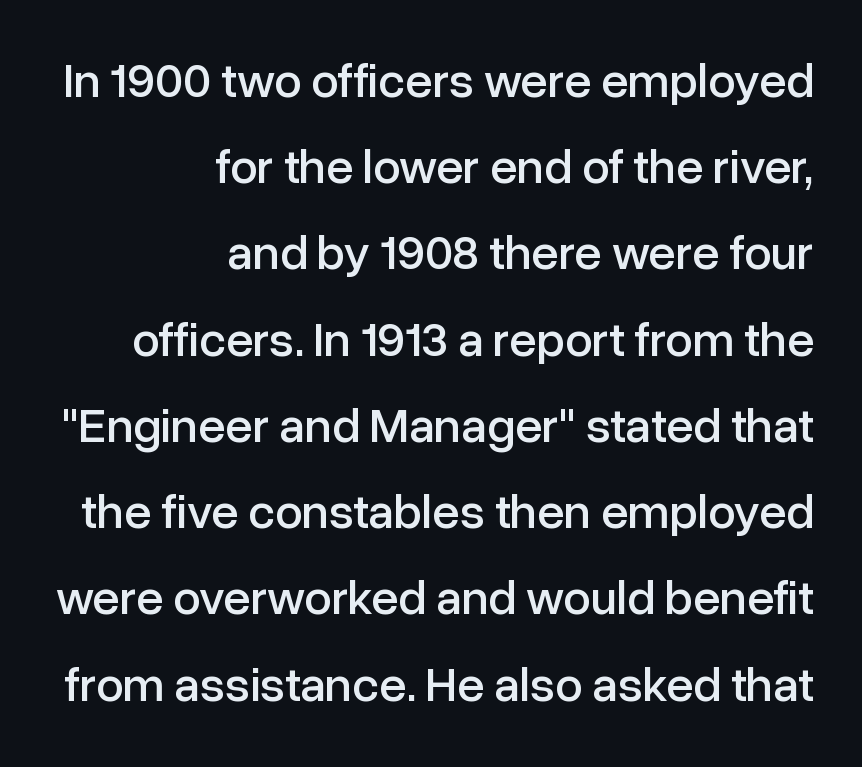
Q: Is the text italic (slanted)? A: No, it is upright.
Q: Is the typeface a serif or a sans-serif typeface? A: Sans-serif.
Q: Is the text underlined? A: No.
Q: How is the paragraph aligned? A: Right-aligned.
Q: Is the spacing between letters normal or unusually wide? A: Normal.
Q: Width (condensed, normal, or wide)? A: Normal.
Q: Stroke contrast? A: Low.
Q: x-height? A: Medium.
Q: Monospaced? A: No.
